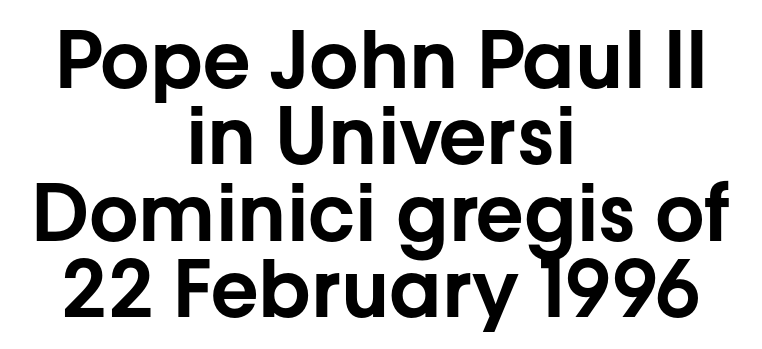
The typesetter chose a symmetrical, centered arrangement here. The characters display no serif detailing; their extremities are plain. Vertically, the passage feels compressed, each row crowding the next. Do the characters align in a grid? No, the font is proportional. Nothing unusual about the tracking: characters are spaced as the font intends. A bare baseline throughout the passage.
